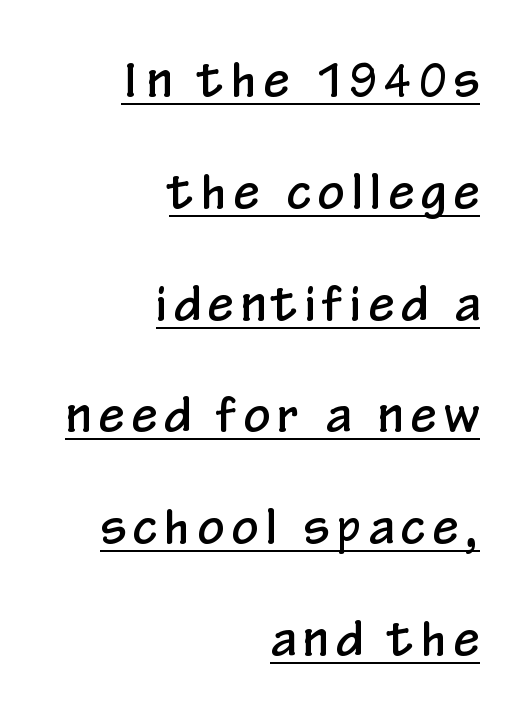
Q: Is the text italic (slanted)? A: No, it is upright.
Q: Is the typeface a serif or a sans-serif typeface? A: Sans-serif.
Q: Is the text underlined? A: Yes.
Q: How is the paragraph aligned? A: Right-aligned.
Q: Is the spacing between lines tight, normal or loose? A: Loose.
Q: Width (condensed, normal, or wide)? A: Condensed.
Q: Stroke contrast? A: Low.
Q: x-height? A: Medium.
Q: Monospaced? A: No.
